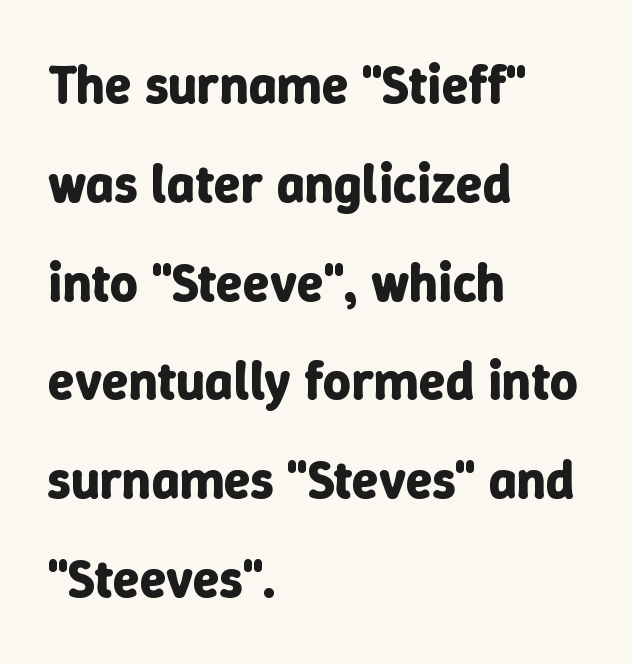
{"italic": "no", "bold": "yes", "weight": "bold", "width": "normal", "stroke_contrast": "low", "x_height": "medium", "monospaced": "no", "underline": "no", "align": "left", "line_spacing_ratio": 1.83, "letter_spacing": "normal", "letter_spacing_em": 0.0, "glyph_px": 54}
